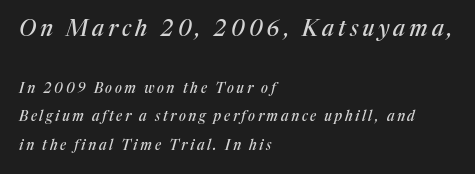
Compared with typical paragraphs, the rows here are farther apart. Type size steps down from the first block to the second. Compared with a centered layout, this one pins lines to the left instead. Check the space under the baseline: it is left empty. An italicized treatment has been applied to the whole sample.
